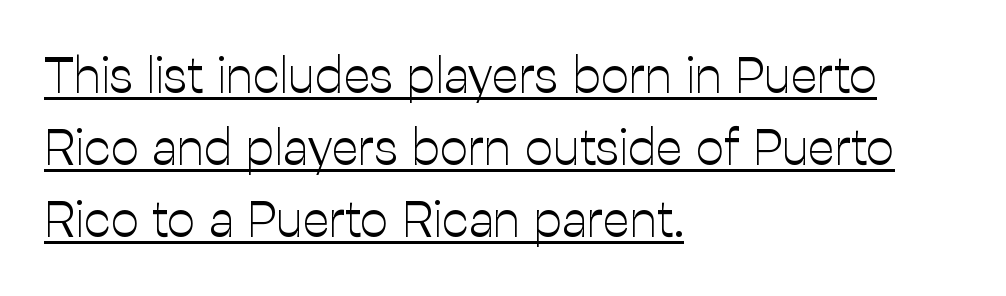
Q: Is the text bold? A: No.
Q: Is the text italic (slanted)? A: No, it is upright.
Q: Is the typeface a serif or a sans-serif typeface? A: Sans-serif.
Q: Is the text underlined? A: Yes.
Q: How is the paragraph aligned? A: Left-aligned.
Q: Is the spacing between letters normal or unusually wide? A: Normal.
Q: Is the spacing between lines tight, normal or loose? A: Normal.
Q: Width (condensed, normal, or wide)? A: Normal.
Q: Stroke contrast? A: Low.
Q: x-height? A: Medium.
Q: Monospaced? A: No.
